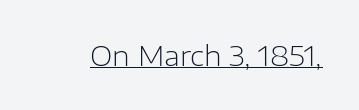
The image shows 28 px light sans-serif type, upright; set normal letter spacing, underlined; low stroke contrast and a medium x-height.
